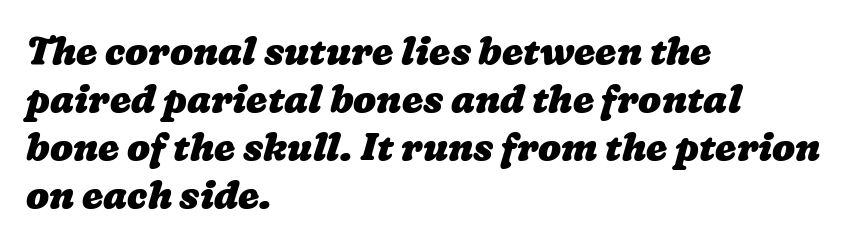
{"bold": "yes", "weight": "heavy", "width": "wide", "stroke_contrast": "low", "x_height": "medium", "monospaced": "no", "underline": "no", "align": "left", "line_spacing": "normal", "line_spacing_ratio": 1.26, "letter_spacing": "normal", "letter_spacing_em": 0.0, "glyph_px": 38}
